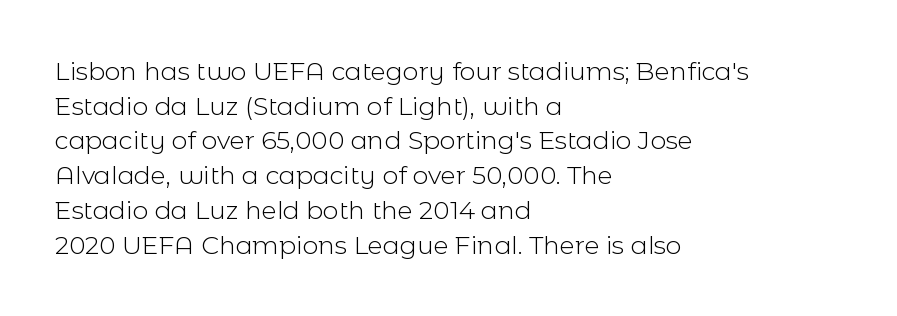
Q: Is the text bold? A: No.
Q: Is the text italic (slanted)? A: No, it is upright.
Q: Is the text underlined? A: No.
Q: How is the paragraph aligned? A: Left-aligned.
Q: Is the spacing between letters normal or unusually wide? A: Normal.
Q: Is the spacing between lines tight, normal or loose? A: Normal.
